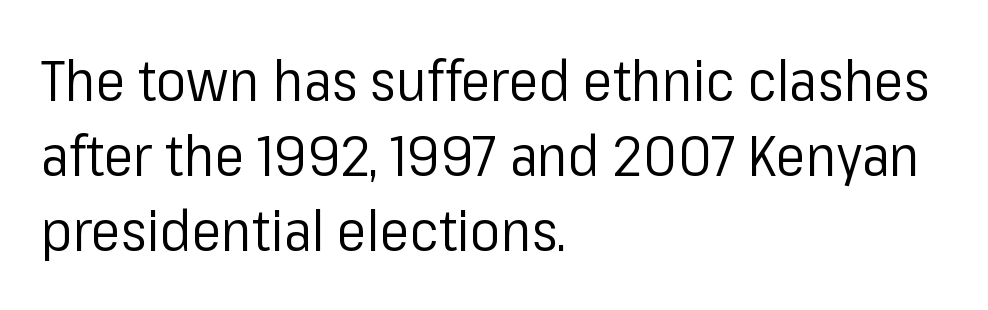
The image shows 56 px regular-weight sans-serif type, upright; set left-aligned, normal line spacing (1.34x), normal letter spacing, not underlined; low stroke contrast and a medium x-height.
